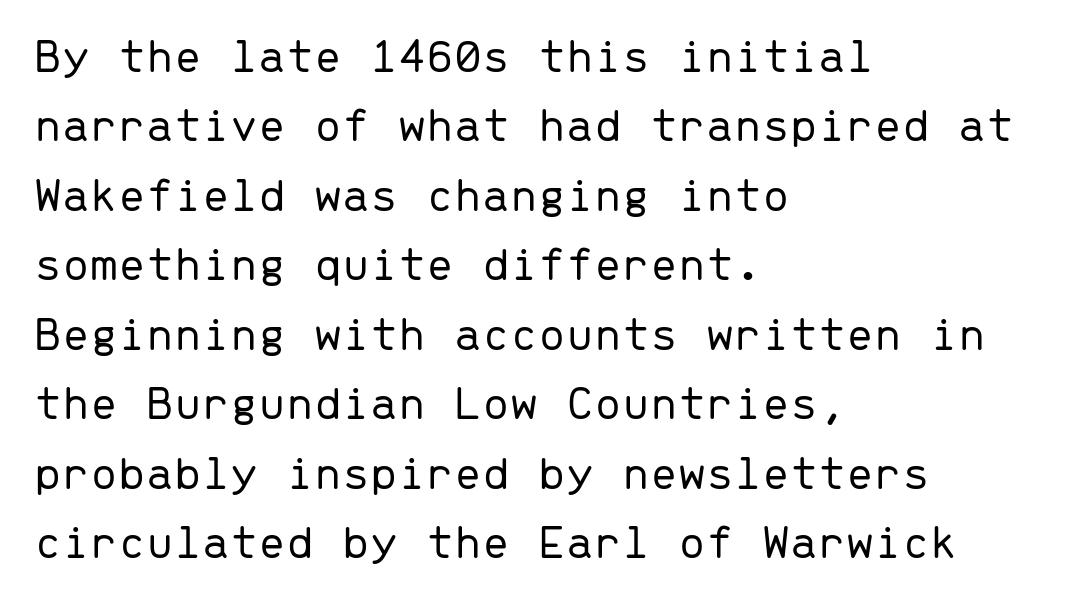
Is the block centered? No — it sits flush against the left margin. The letters stand straight up with perfectly vertical stems. Think standard paragraph weight, or any step lighter than that. The rendering keeps characters at their native spacing.
